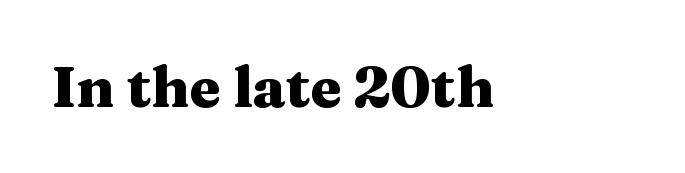
The image shows 57 px heavy, wide serif type, upright; set normal letter spacing, not underlined; medium stroke contrast and a medium x-height.
